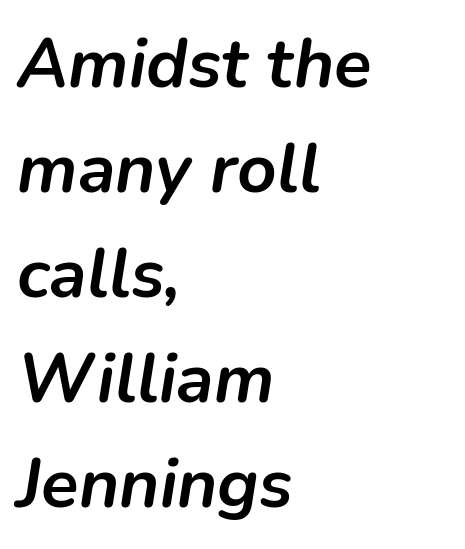
{"italic": "yes", "lean": "right", "slant_degrees": 9, "bold": "yes", "weight": "semibold", "width": "normal", "stroke_contrast": "low", "x_height": "medium", "monospaced": "no", "underline": "no", "align": "left", "line_spacing": "normal", "line_spacing_ratio": 1.52, "letter_spacing": "normal", "letter_spacing_em": 0.0, "glyph_px": 69}
